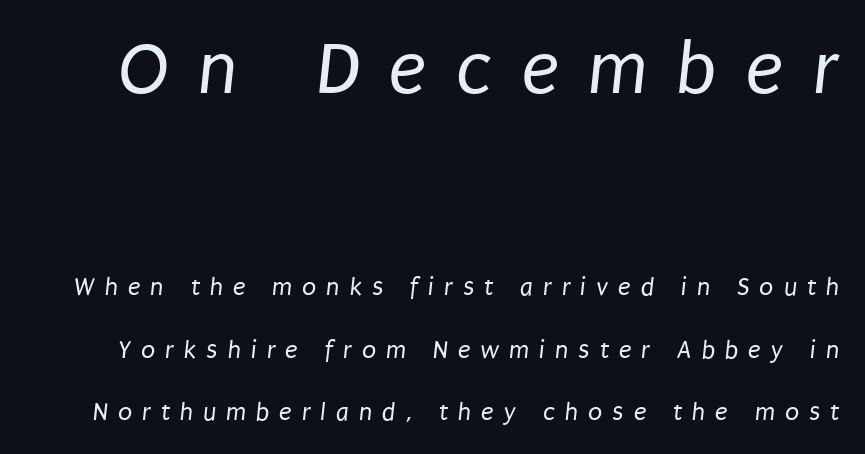
The image shows 77 px regular-weight, condensed sans-serif type; set loose line spacing (2.4x), unusually wide letter spacing (+0.38 em), not underlined; the first (top) block is 2.96x larger; low stroke contrast and a large x-height.
